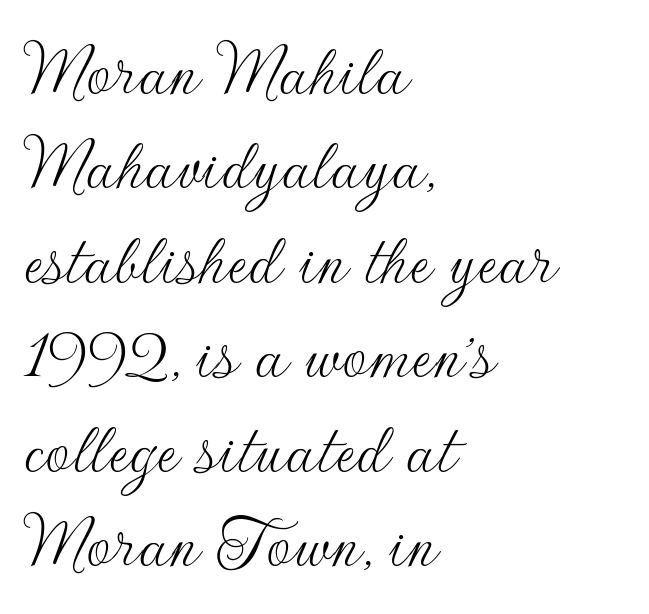
The image shows 78 px thin sans-serif type; set left-aligned, line spacing 1.21x, normal letter spacing, not underlined; low stroke contrast and a small x-height.
